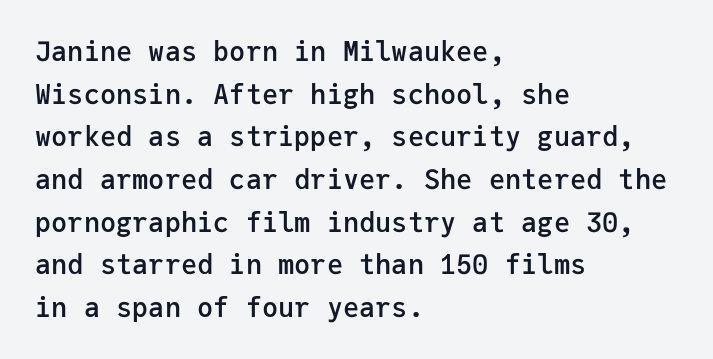
The characters look somewhat weighty, a semibold short of true bold. This sample uses an upright cut, with every glyph sitting square on the baseline. The horizontal fit of the characters is conventional and even. The ragged edge is on the right, which tells us the setting is flush left. This block has exactly the height ordinary leading produces. Glance below the letters and you will spot only blank space.
